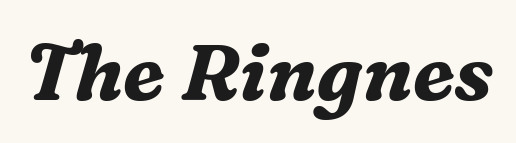
The image shows 78 px bold serif type, italic (leaning right); set normal letter spacing, not underlined; medium stroke contrast and a medium x-height.
